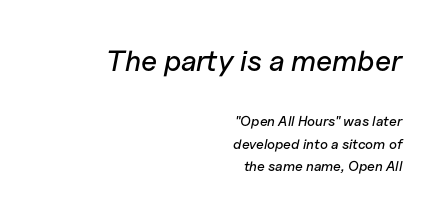
Q: Is the text italic (slanted)? A: Yes, it leans right by about 11 degrees.
Q: Is the text underlined? A: No.
Q: How is the paragraph aligned? A: Right-aligned.
Q: Is the spacing between letters normal or unusually wide? A: Normal.
Q: Is the spacing between lines tight, normal or loose? A: Normal.
Q: Which block of text is set in a larger size, the first (top) or the second (bottom)? A: The first (top) one.
Q: Width (condensed, normal, or wide)? A: Normal.
Q: Stroke contrast? A: Low.
Q: x-height? A: Medium.
Q: Monospaced? A: No.
